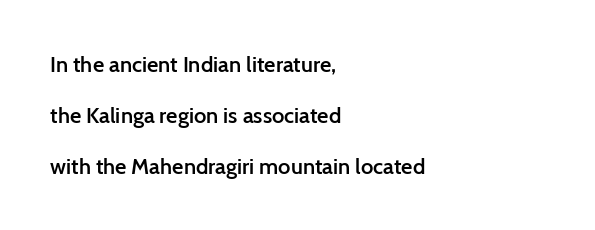
Descender tails drop into unmarked territory. A typesetter would call this leading open, well beyond the default. What weight is shown? A semibold, between regular and bold. Vertical strokes here are truly vertical.
